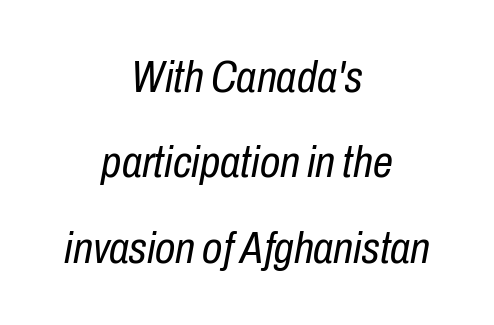
Q: Is the text bold? A: No.
Q: Is the text italic (slanted)? A: Yes, it leans right by about 10 degrees.
Q: Is the text underlined? A: No.
Q: How is the paragraph aligned? A: Centered.
Q: Is the spacing between letters normal or unusually wide? A: Normal.
Q: Is the spacing between lines tight, normal or loose? A: Loose.
Q: Width (condensed, normal, or wide)? A: Condensed.
Q: Stroke contrast? A: Low.
Q: x-height? A: Medium.
Q: Monospaced? A: No.
